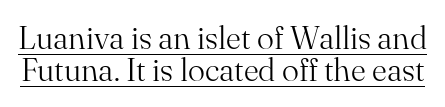
The image shows 32 px light serif type, upright; set tight line spacing (1.0x), normal letter spacing, underlined; medium stroke contrast and a small x-height.
